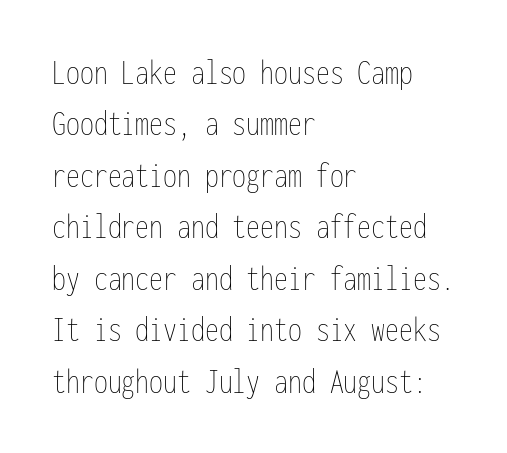
Is this a fixed-width face? Yes — each glyph sits in an identical cell. The lines in this sample share a left origin and differ only in where they stop. In terms of leading, this rendering sits right in the middle. Just letters on the line, the space beneath them empty. The line texture is even and compact thanks to regular tracking.
